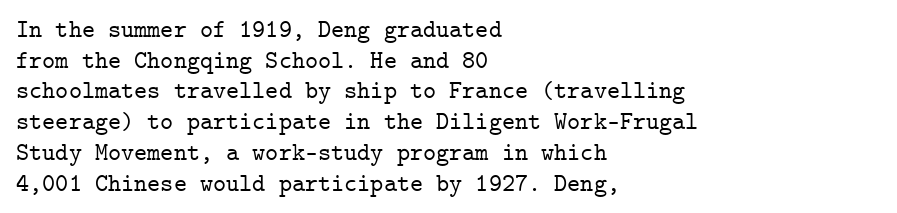
Q: Is the text italic (slanted)? A: No, it is upright.
Q: Is the text underlined? A: No.
Q: How is the paragraph aligned? A: Left-aligned.
Q: Is the spacing between letters normal or unusually wide? A: Normal.
